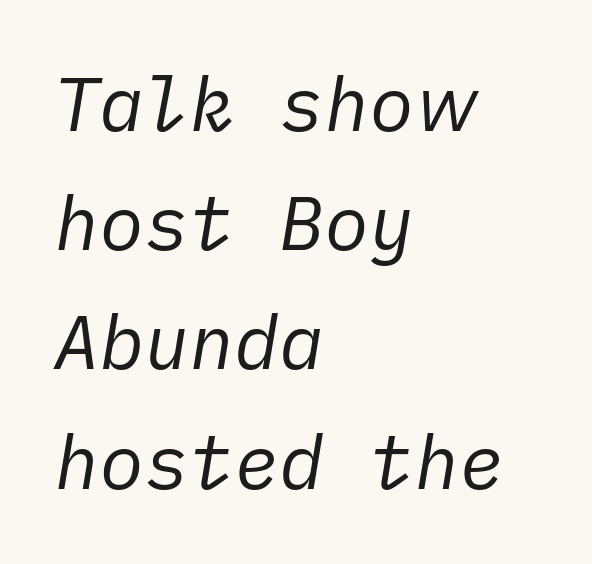
Each line starts at the same left margin while the right side varies. Yep, that's italic — everything's leaning. Vertically, the passage feels balanced, rows spaced as you'd expect. Weight: in the light-to-regular range. The line texture is even and compact thanks to regular tracking.
